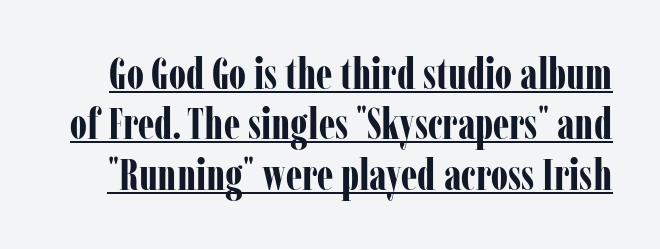
Q: Is the text bold? A: Yes.
Q: Is the text italic (slanted)? A: No, it is upright.
Q: Is the typeface a serif or a sans-serif typeface? A: Serif.
Q: Is the text underlined? A: Yes.
Q: Is the spacing between letters normal or unusually wide? A: Normal.
Q: Width (condensed, normal, or wide)? A: Condensed.
Q: Stroke contrast? A: Low.
Q: x-height? A: Medium.
Q: Monospaced? A: No.
